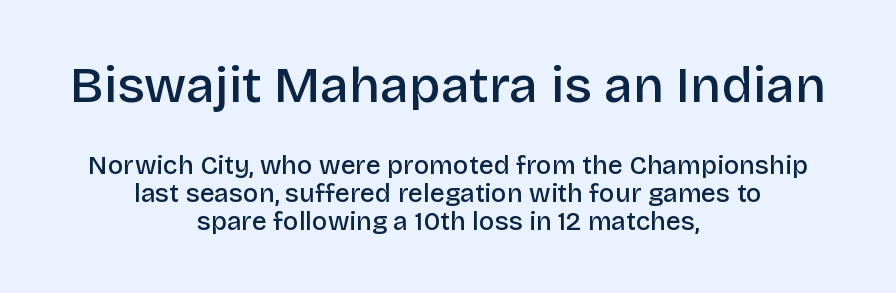
The letters carry no serifs — their stems end cleanly without finishing strokes. The words here are not underlined. The lettering holds an erect, upright posture throughout. The typesetter chose a symmetrical, centered arrangement here. Typesetter's note: demi weight, one step under bold.
